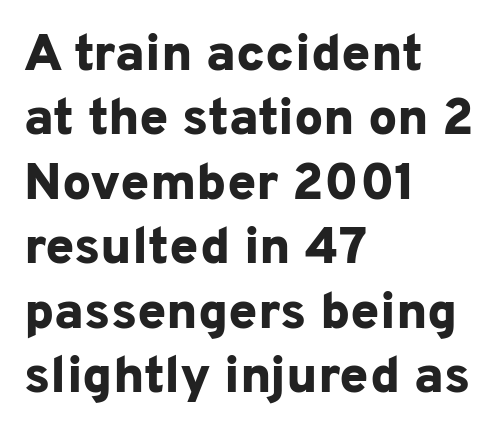
Q: Is the text bold? A: Yes.
Q: Is the text italic (slanted)? A: No, it is upright.
Q: Is the typeface a serif or a sans-serif typeface? A: Sans-serif.
Q: Is the text underlined? A: No.
Q: How is the paragraph aligned? A: Left-aligned.
Q: Is the spacing between letters normal or unusually wide? A: Normal.
Q: Width (condensed, normal, or wide)? A: Normal.
Q: Stroke contrast? A: Low.
Q: x-height? A: Medium.
Q: Monospaced? A: No.
